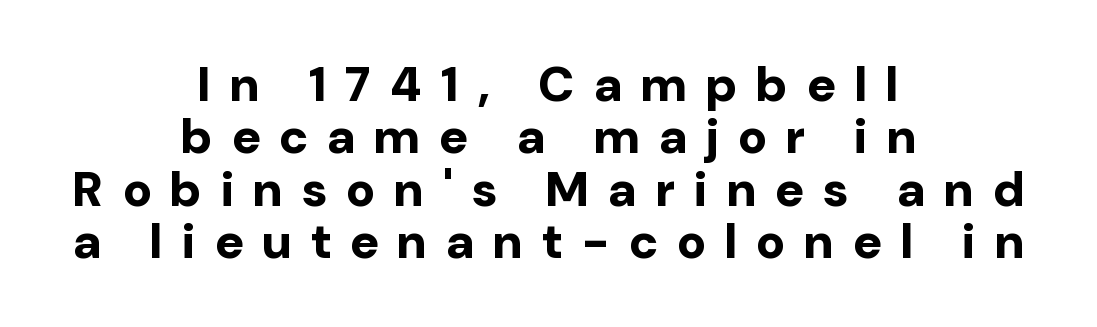
Line spacing here is tight. Layout note: lines centered. Emphasis by weight is at full strength: bold. The face used here is proportionally spaced, like ordinary book or web type. Between one letter and the next there's a generous, obvious gap.
